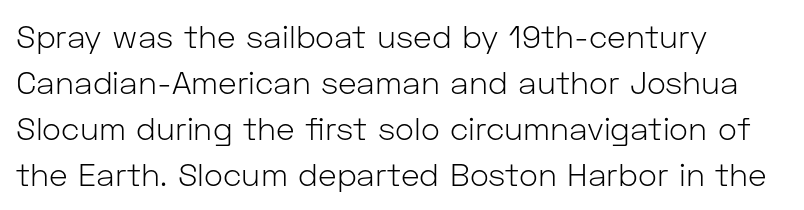
{"serif": "no", "italic": "no", "bold": "no", "weight": "light", "width": "normal", "stroke_contrast": "low", "x_height": "medium", "monospaced": "no", "underline": "no", "align": "left", "line_spacing": "normal", "line_spacing_ratio": 1.44, "letter_spacing": "normal", "letter_spacing_em": 0.0, "glyph_px": 32}
